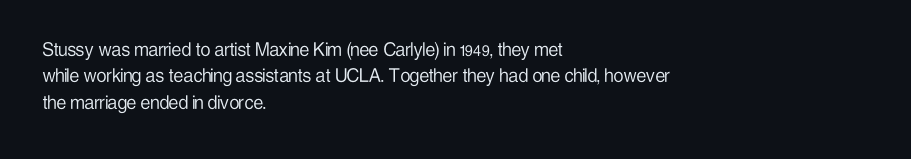
The image shows 22 px text type, upright; set left-aligned, line spacing 1.2x, normal letter spacing, not underlined.
